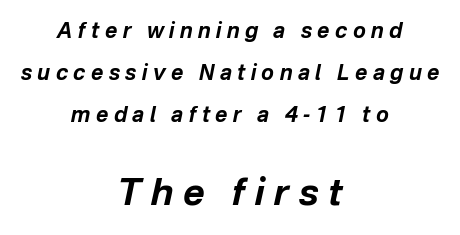
Which chunk is bigger? The second one — the bottom block dwarfs the top. The passage shown has open, widely tracked lettering throughout. Yep, that's italic — everything's leaning. The font is running at its bold setting. Teacher's note: observe the equal gaps on both sides — that is centered alignment.
